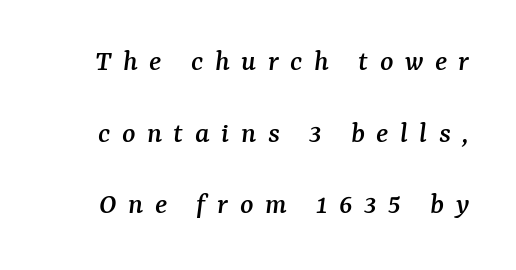
The image shows 31 px serif type, italic (leaning right); set loose line spacing (2.31x), unusually wide letter spacing (+0.37 em), not underlined; medium stroke contrast and a medium x-height.
